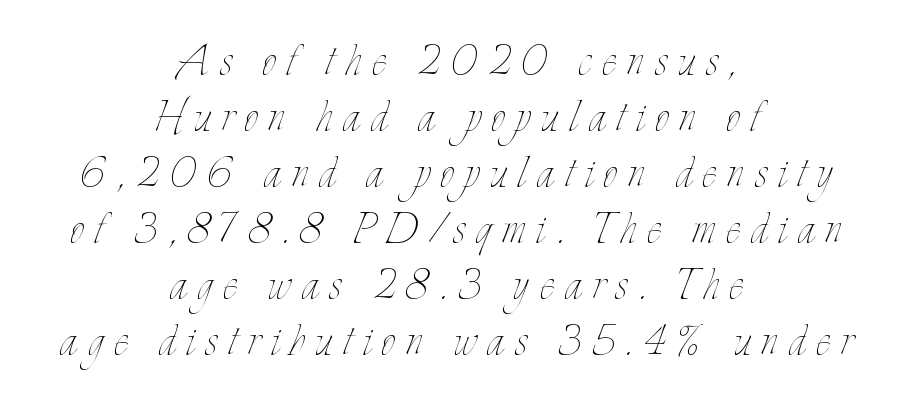
Q: Is the text bold? A: No.
Q: Is the text italic (slanted)? A: Yes.
Q: Is the text underlined? A: No.
Q: How is the paragraph aligned? A: Centered.
Q: Is the spacing between letters normal or unusually wide? A: Unusually wide.
Q: Is the spacing between lines tight, normal or loose? A: Tight.
Q: Width (condensed, normal, or wide)? A: Condensed.
Q: Stroke contrast? A: Low.
Q: x-height? A: Small.
Q: Monospaced? A: No.
